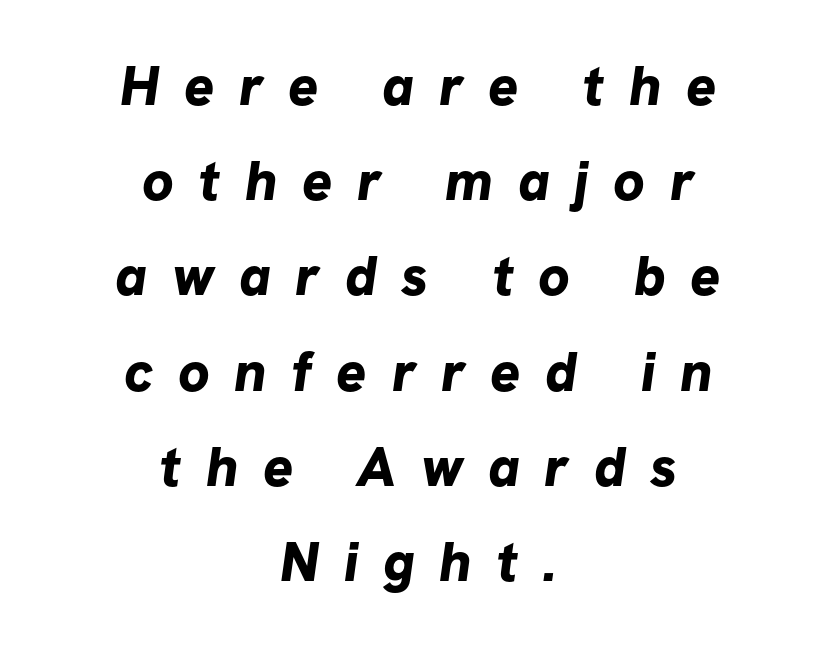
The image shows 56 px bold sans-serif type; set centered, normal line spacing (1.7x), unusually wide letter spacing (+0.44 em), not underlined; low stroke contrast and a medium x-height.
